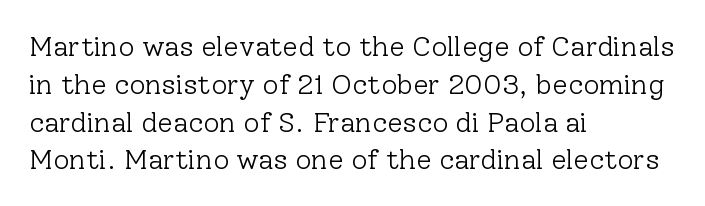
Characters remain perfectly vertical along every line. Summary of vertical rhythm: regular, with standard interline spacing. Character widths vary here, with narrow letters taking less room than wide ones. Letters have the restrained weight of plain body copy at most.
